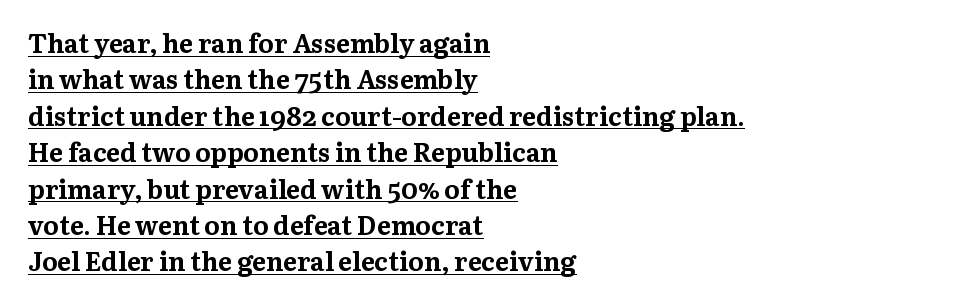
{"italic": "no", "bold": "yes", "underline": "yes", "align": "left", "line_spacing": "normal", "line_spacing_ratio": 1.4, "letter_spacing": "normal", "letter_spacing_em": 0.0, "glyph_px": 26}
